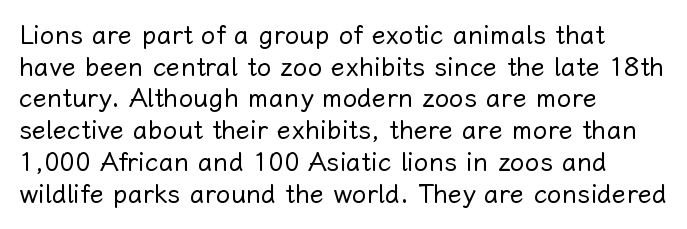
The image shows 26 px text type, upright; set left-aligned, line spacing 1.22x, normal letter spacing, not underlined.
